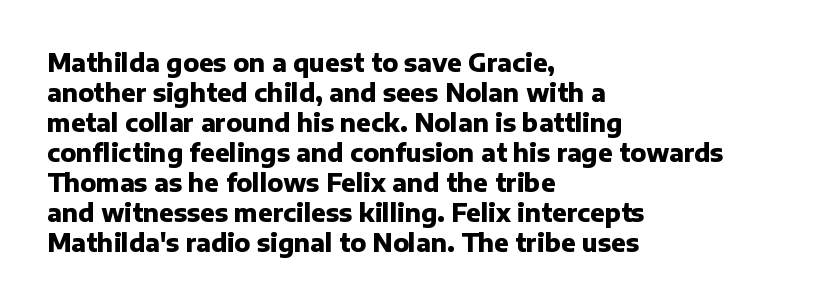
The image shows 24 px bold type, upright; set left-aligned, normal line spacing (1.25x), normal letter spacing, not underlined.
